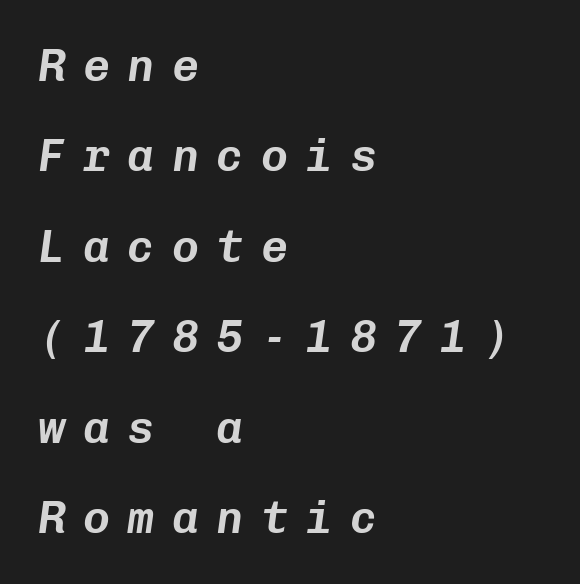
Letters rest on an invisible, unmarked baseline. Someone cranked the tracking dial way up on this one. Fixed-width glyphs throughout — classic coding-font behaviour. The lines are quadded left. One glance says open: line gaps are wider than usual.
